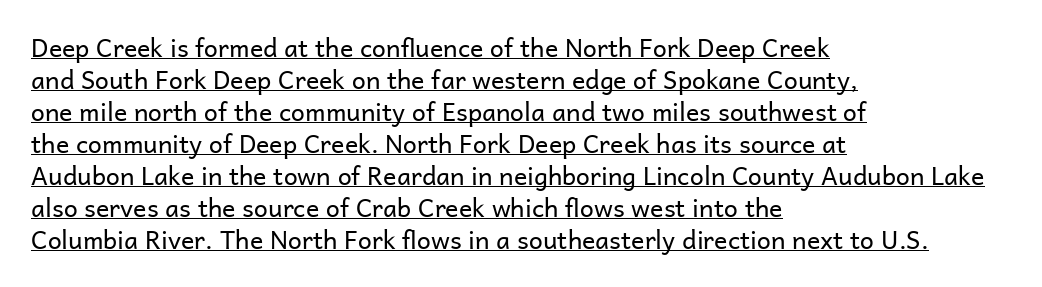
{"italic": "no", "bold": "no", "underline": "yes", "align": "left", "line_spacing": "normal", "line_spacing_ratio": 1.28, "letter_spacing": "normal", "letter_spacing_em": 0.0, "glyph_px": 25}
